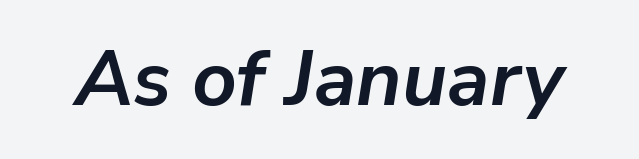
The image shows 78 px semibold type, italic (leaning right); set normal letter spacing, not underlined; low stroke contrast and a medium x-height.
